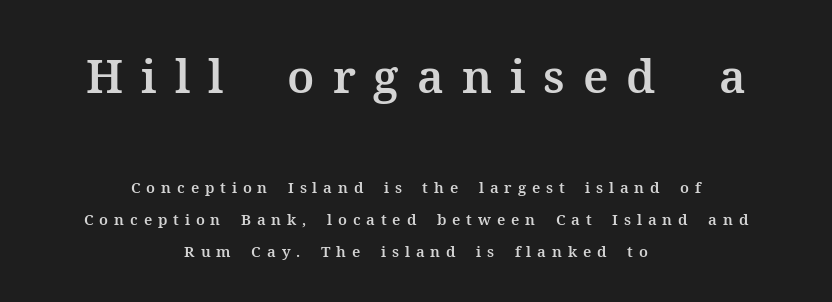
Q: Is the text italic (slanted)? A: No, it is upright.
Q: Is the typeface a serif or a sans-serif typeface? A: Serif.
Q: Is the text underlined? A: No.
Q: How is the paragraph aligned? A: Centered.
Q: Is the spacing between letters normal or unusually wide? A: Unusually wide.
Q: Is the spacing between lines tight, normal or loose? A: Loose.
Q: Which block of text is set in a larger size, the first (top) or the second (bottom)? A: The first (top) one.
Q: Width (condensed, normal, or wide)? A: Normal.
Q: Stroke contrast? A: Medium.
Q: x-height? A: Medium.
Q: Monospaced? A: No.
